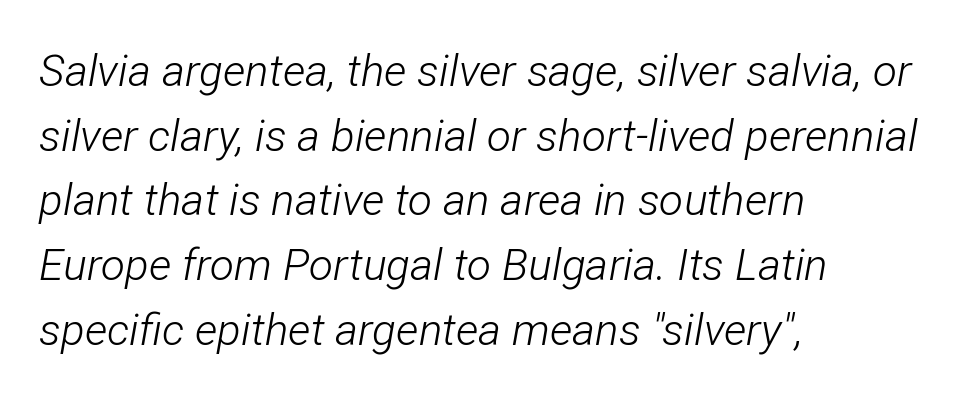
{"italic": "yes", "lean": "right", "slant_degrees": 12, "bold": "no", "weight": "light", "width": "condensed", "stroke_contrast": "low", "x_height": "medium", "monospaced": "no", "underline": "no", "align": "left", "line_spacing": "normal", "line_spacing_ratio": 1.47, "letter_spacing": "normal", "letter_spacing_em": 0.0, "glyph_px": 44}
